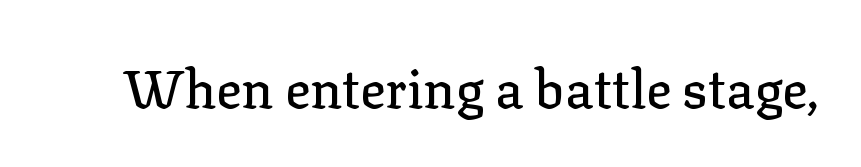
Nope, not italic — everything's standing straight. The glyphs are unaccompanied by any horizontal stroke below them. Compared with typical body copy, the letter spacing here is the same. The rendering uses natural spacing where letterforms have individual widths. Old-style or modern, the face here clearly has serifs.
